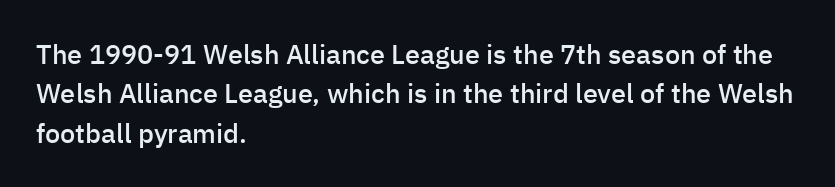
The image shows 27 px text type, upright; set left-aligned, normal line spacing (1.46x), normal letter spacing, not underlined.
